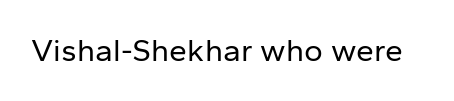
Q: Is the text bold? A: No.
Q: Is the text italic (slanted)? A: No, it is upright.
Q: Is the typeface a serif or a sans-serif typeface? A: Sans-serif.
Q: Is the text underlined? A: No.
Q: Is the spacing between letters normal or unusually wide? A: Normal.
Q: Width (condensed, normal, or wide)? A: Normal.
Q: Stroke contrast? A: Low.
Q: x-height? A: Medium.
Q: Monospaced? A: No.
